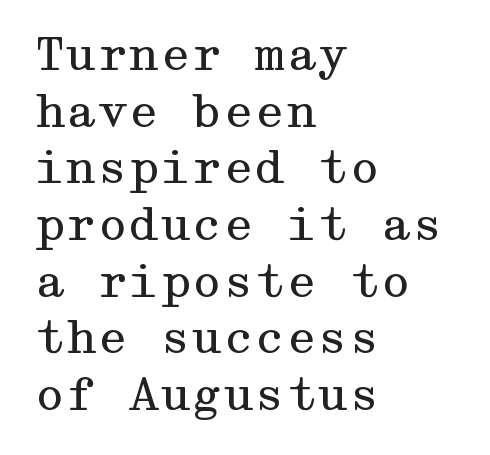
Q: Is the text bold? A: No.
Q: Is the text italic (slanted)? A: No, it is upright.
Q: Is the typeface a serif or a sans-serif typeface? A: Serif.
Q: Is the text underlined? A: No.
Q: How is the paragraph aligned? A: Left-aligned.
Q: Is the spacing between letters normal or unusually wide? A: Normal.
Q: Is the spacing between lines tight, normal or loose? A: Normal.
Q: Width (condensed, normal, or wide)? A: Wide.
Q: Stroke contrast? A: Medium.
Q: x-height? A: Medium.
